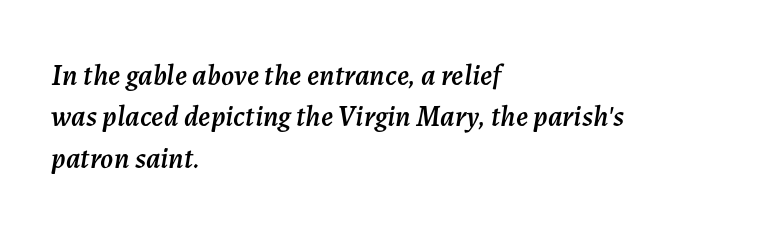
Q: Is the text italic (slanted)? A: Yes, it leans right by about 7 degrees.
Q: Is the text underlined? A: No.
Q: How is the paragraph aligned? A: Left-aligned.
Q: Is the spacing between letters normal or unusually wide? A: Normal.
Q: Is the spacing between lines tight, normal or loose? A: Normal.
Q: Width (condensed, normal, or wide)? A: Normal.
Q: Stroke contrast? A: Medium.
Q: x-height? A: Medium.
Q: Monospaced? A: No.
